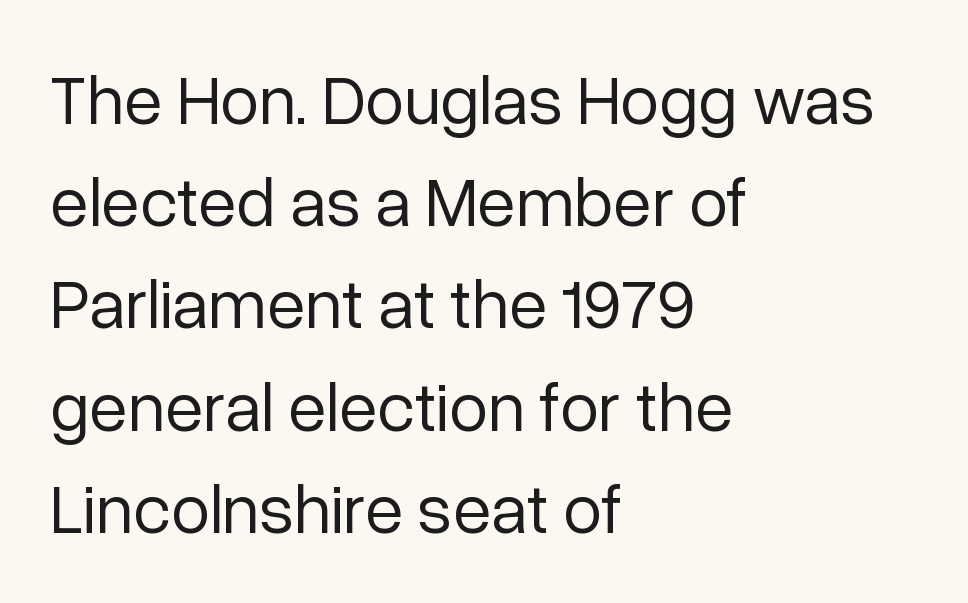
Q: Is the text bold? A: No.
Q: Is the text italic (slanted)? A: No, it is upright.
Q: Is the typeface a serif or a sans-serif typeface? A: Sans-serif.
Q: Is the text underlined? A: No.
Q: How is the paragraph aligned? A: Left-aligned.
Q: Is the spacing between letters normal or unusually wide? A: Normal.
Q: Is the spacing between lines tight, normal or loose? A: Normal.
Q: Width (condensed, normal, or wide)? A: Normal.
Q: Stroke contrast? A: Low.
Q: x-height? A: Medium.
Q: Monospaced? A: No.
